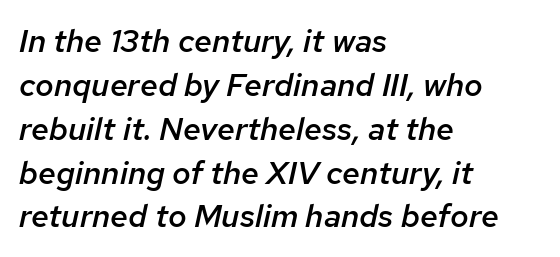
Q: Is the text bold? A: Semi-bold.
Q: Is the text italic (slanted)? A: Yes, it leans right by about 12 degrees.
Q: Is the text underlined? A: No.
Q: How is the paragraph aligned? A: Left-aligned.
Q: Is the spacing between letters normal or unusually wide? A: Normal.
Q: Is the spacing between lines tight, normal or loose? A: Normal.
Q: Width (condensed, normal, or wide)? A: Normal.
Q: Stroke contrast? A: Low.
Q: x-height? A: Medium.
Q: Monospaced? A: No.
